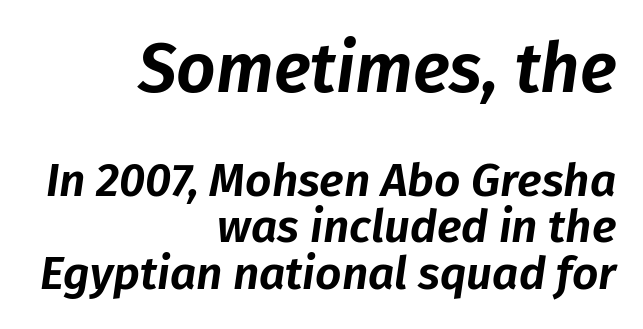
Q: Is the text italic (slanted)? A: Yes, it leans right by about 8 degrees.
Q: Is the text underlined? A: No.
Q: How is the paragraph aligned? A: Right-aligned.
Q: Is the spacing between letters normal or unusually wide? A: Normal.
Q: Is the spacing between lines tight, normal or loose? A: Tight.
Q: Which block of text is set in a larger size, the first (top) or the second (bottom)? A: The first (top) one.
Q: Width (condensed, normal, or wide)? A: Normal.
Q: Stroke contrast? A: Low.
Q: x-height? A: Medium.
Q: Monospaced? A: No.
